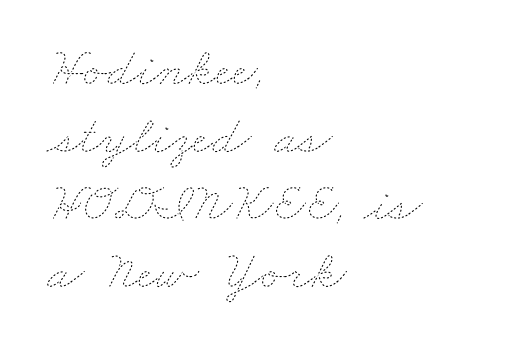
Beneath every word, the page is bare. Note the varied advance widths — an 'i' is clearly narrower than an 'm'. Is the letter spacing exaggerated? No — it looks like the ordinary default. Is this a heavy cut? Hardly; it is regular or lighter. If you drew a ruler down the left edge, every line would touch it.
